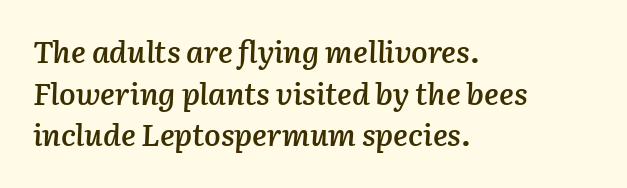
The image shows 31 px semibold type, italic (leaning right); set left-aligned, normal line spacing (1.34x), normal letter spacing, not underlined; low stroke contrast and a medium x-height.
